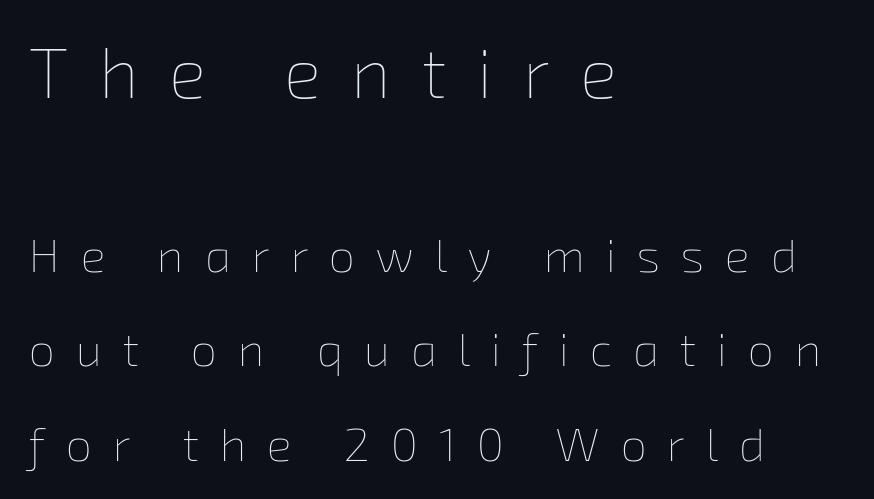
The tracking reads as deliberately expanded to a designer's eye. Short and long lines alike share a common starting point at left. A typesetter would call this leading open, well beyond the default. Counters stay open thanks to moderate or lighter strokes. Only glyphs here, with clear space below each row. A student would notice the top passage is typeset larger than what follows.
